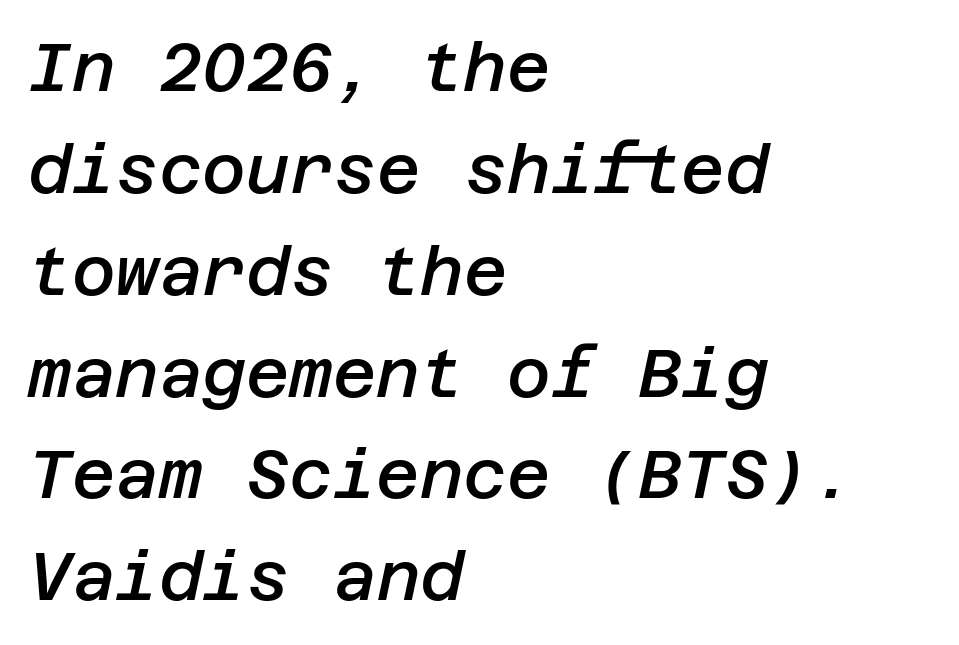
{"italic": "yes", "lean": "right", "slant_degrees": 12, "bold": "semi", "weight": "semibold", "width": "normal", "stroke_contrast": "low", "x_height": "large", "underline": "no", "align": "left", "line_spacing": "normal", "line_spacing_ratio": 1.52, "letter_spacing": "normal", "letter_spacing_em": 0.0, "glyph_px": 67}
